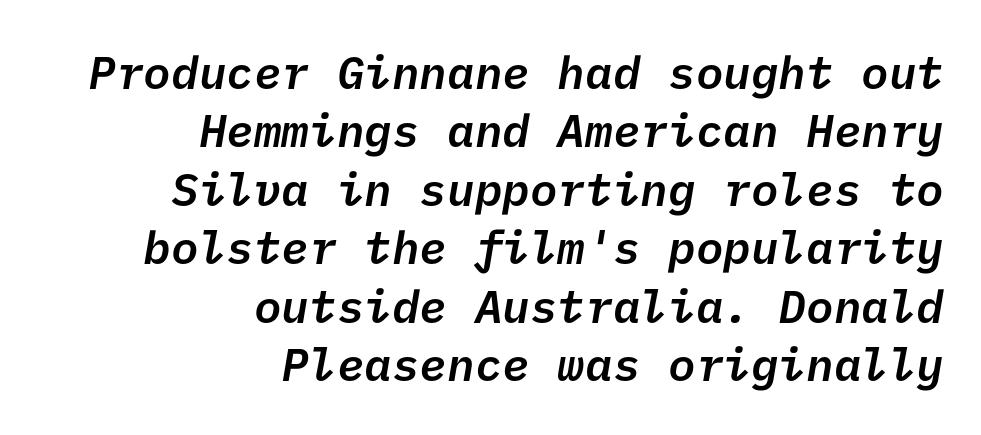
The image shows 46 px semibold sans-serif type; set right-aligned, normal line spacing (1.27x), normal letter spacing, not underlined; low stroke contrast and a medium x-height.
